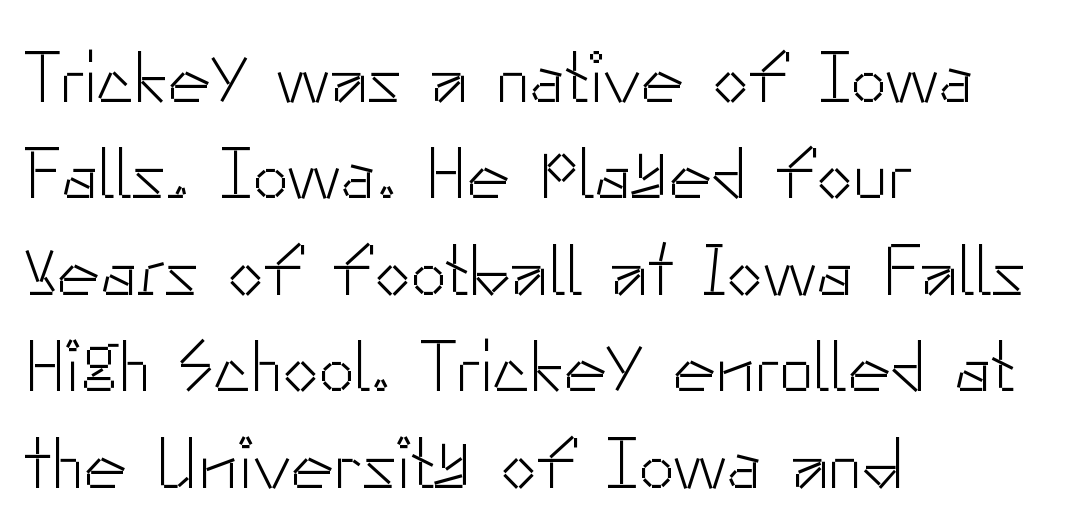
Q: Is the text bold? A: No.
Q: Is the text italic (slanted)? A: No, it is upright.
Q: Is the typeface a serif or a sans-serif typeface? A: Sans-serif.
Q: Is the text underlined? A: No.
Q: How is the paragraph aligned? A: Left-aligned.
Q: Is the spacing between letters normal or unusually wide? A: Normal.
Q: Is the spacing between lines tight, normal or loose? A: Normal.
Q: Width (condensed, normal, or wide)? A: Normal.
Q: Stroke contrast? A: Low.
Q: x-height? A: Small.
Q: Monospaced? A: No.
